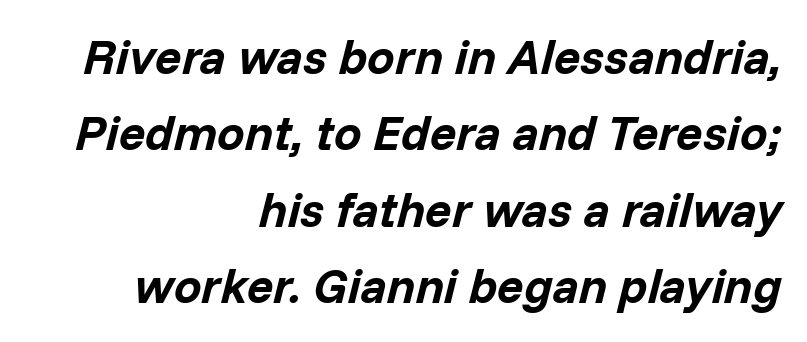
The string is rendered with underlining switched off. The rendering uses natural spacing where letterforms have individual widths. The vertical gap from one line to the next is medium. Each glyph is drawn with heavy, bold strokes. If you drew a line through each stem, it would be angled. Is the block centered? No — it sits flush against the right margin.
